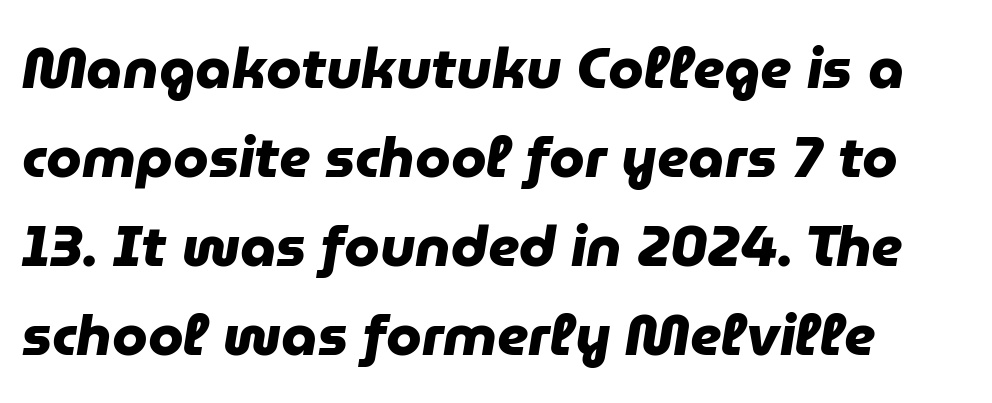
Q: Is the text bold? A: Yes.
Q: Is the typeface a serif or a sans-serif typeface? A: Sans-serif.
Q: Is the text underlined? A: No.
Q: Is the spacing between letters normal or unusually wide? A: Normal.
Q: Is the spacing between lines tight, normal or loose? A: Normal.
Q: Width (condensed, normal, or wide)? A: Normal.
Q: Stroke contrast? A: Low.
Q: x-height? A: Medium.
Q: Monospaced? A: No.
